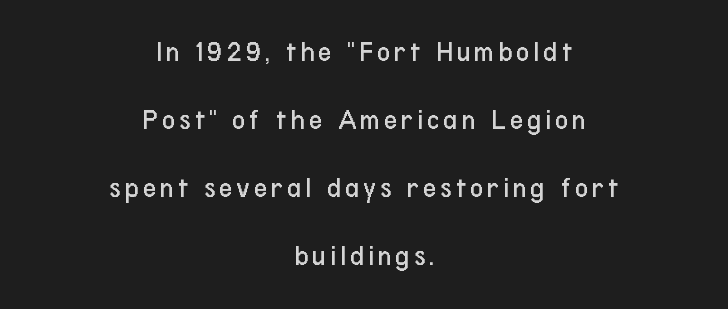
The typesetting does not lean heavy: it is not bold. You can tell from the bare stems that sans-serif type was used. Reading down the block, each line starts at a different indent, mirrored at its end. Think of a printed novel: that variable character pitch is what you see here.
